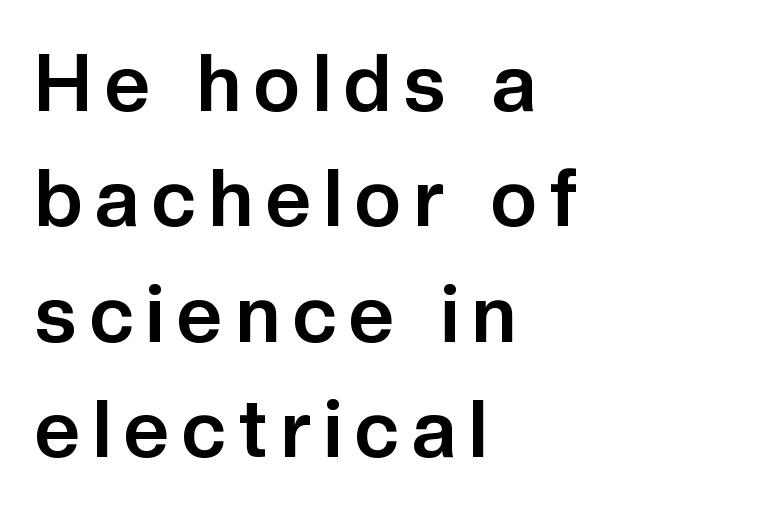
The image shows 79 px bold sans-serif type, upright; set left-aligned, normal line spacing (1.46x), not underlined; low stroke contrast and a medium x-height.
